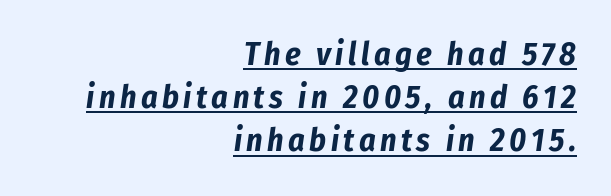
The image shows 32 px bold, condensed type, italic (leaning right); set right-aligned, normal line spacing (1.35x), underlined; low stroke contrast and a medium x-height.
